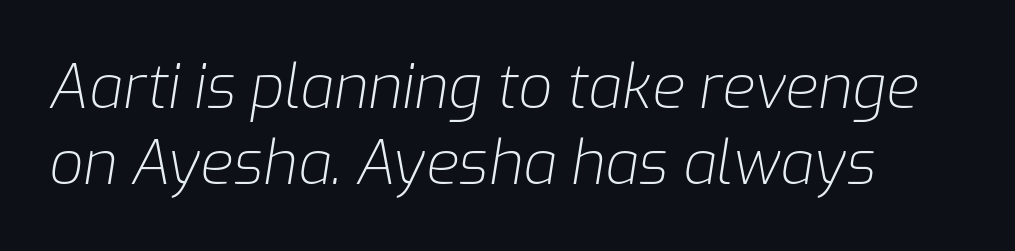
Q: Is the text bold? A: No.
Q: Is the text italic (slanted)? A: Yes, it leans right by about 9 degrees.
Q: Is the text underlined? A: No.
Q: How is the paragraph aligned? A: Left-aligned.
Q: Is the spacing between letters normal or unusually wide? A: Normal.
Q: Is the spacing between lines tight, normal or loose? A: Normal.
Q: Width (condensed, normal, or wide)? A: Normal.
Q: Stroke contrast? A: Low.
Q: x-height? A: Medium.
Q: Monospaced? A: No.
